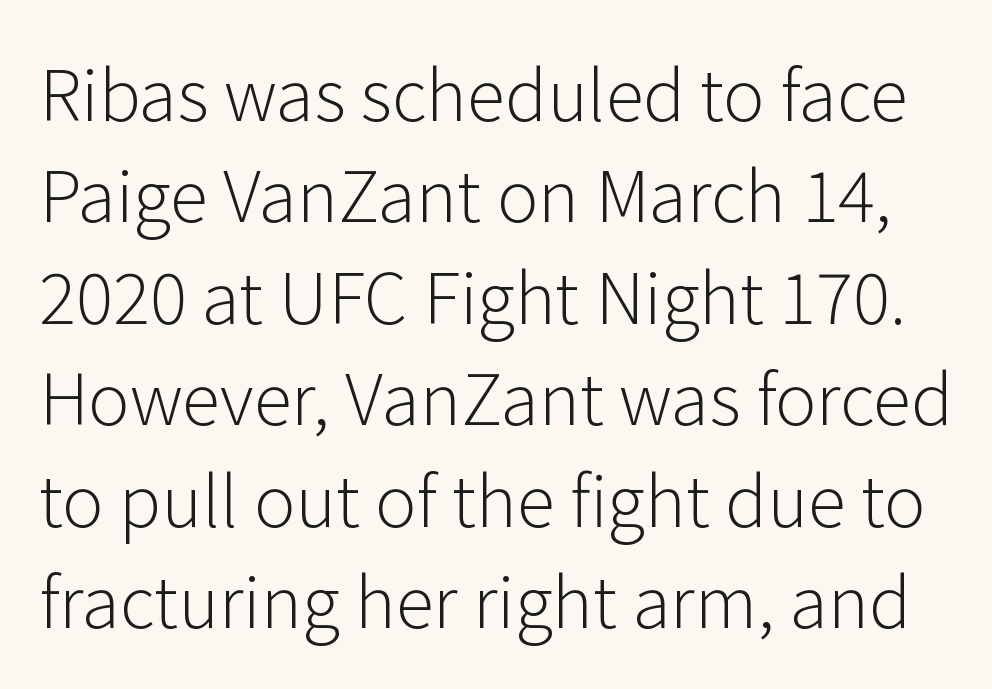
The rows are spaced the way most documents space them. Decoration check: the copy has no underline. Standard letterfit; no display-style spreading of the glyphs. Spacing verdict: proportional, widths tailored to each character.
